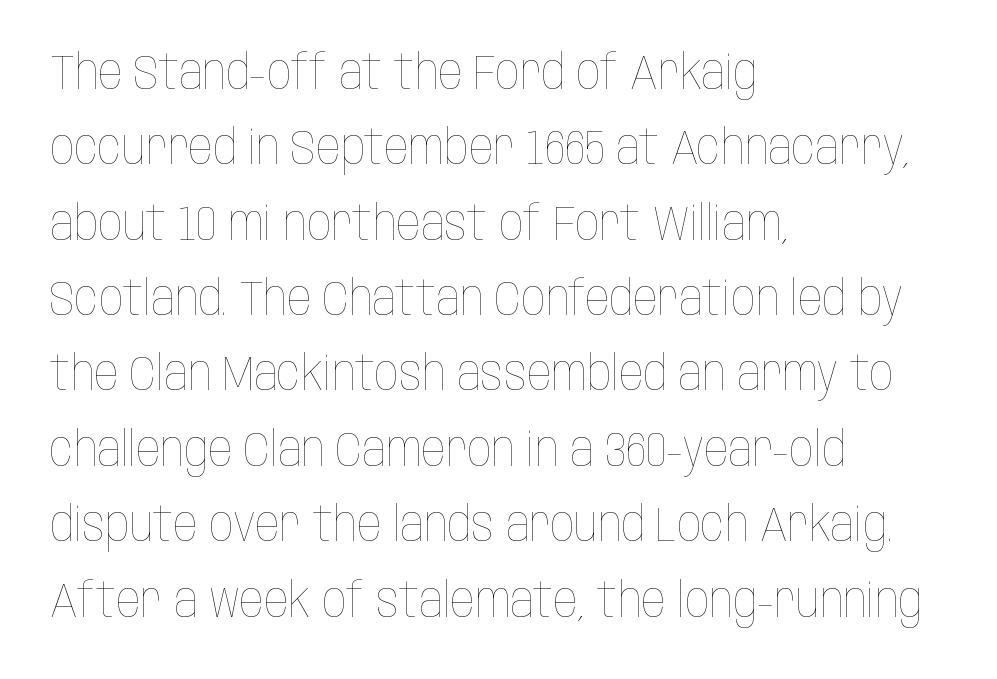
The image shows 48 px thin, condensed type, upright; set left-aligned, normal line spacing (1.57x), normal letter spacing, not underlined; low stroke contrast and a large x-height.
